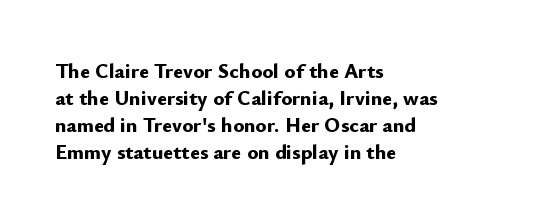
The space directly below the letters is spotless. In terms of leading, this rendering sits right in the middle. Notice how the stems are strictly vertical — no italics here. Honestly, the letter spacing is just normal — you wouldn't notice it. Typesetter's note: full bold, strokes at maximum text heaviness.
